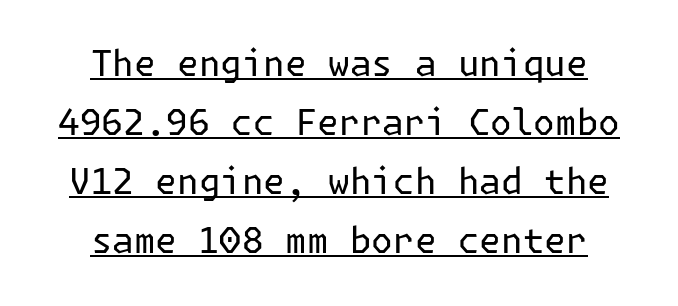
The image shows 36 px regular-weight sans-serif type, upright; set centered, normal line spacing (1.64x), normal letter spacing, underlined; low stroke contrast and a medium x-height.
